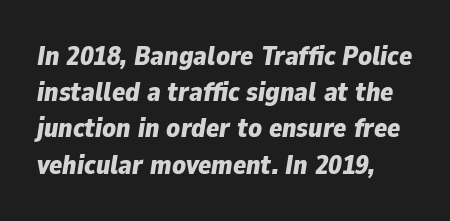
Q: Is the text bold? A: Yes.
Q: Is the text italic (slanted)? A: Yes, it leans right by about 9 degrees.
Q: Is the text underlined? A: No.
Q: How is the paragraph aligned? A: Left-aligned.
Q: Is the spacing between letters normal or unusually wide? A: Normal.
Q: Is the spacing between lines tight, normal or loose? A: Normal.
